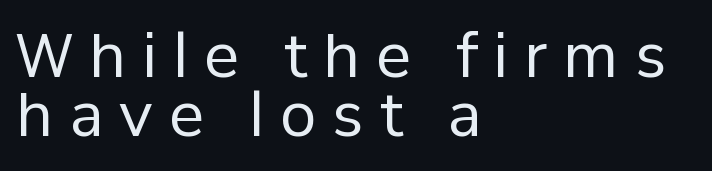
Q: Is the text bold? A: No.
Q: Is the text italic (slanted)? A: No, it is upright.
Q: Is the typeface a serif or a sans-serif typeface? A: Sans-serif.
Q: Is the text underlined? A: No.
Q: How is the paragraph aligned? A: Left-aligned.
Q: Is the spacing between letters normal or unusually wide? A: Unusually wide.
Q: Is the spacing between lines tight, normal or loose? A: Tight.
Q: Width (condensed, normal, or wide)? A: Normal.
Q: Stroke contrast? A: Low.
Q: x-height? A: Medium.
Q: Monospaced? A: No.
